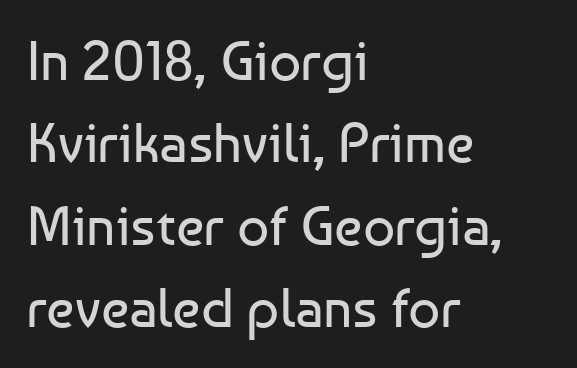
The image shows 56 px regular-weight sans-serif type, upright; set left-aligned, normal line spacing (1.47x), normal letter spacing, not underlined; low stroke contrast and a medium x-height.
